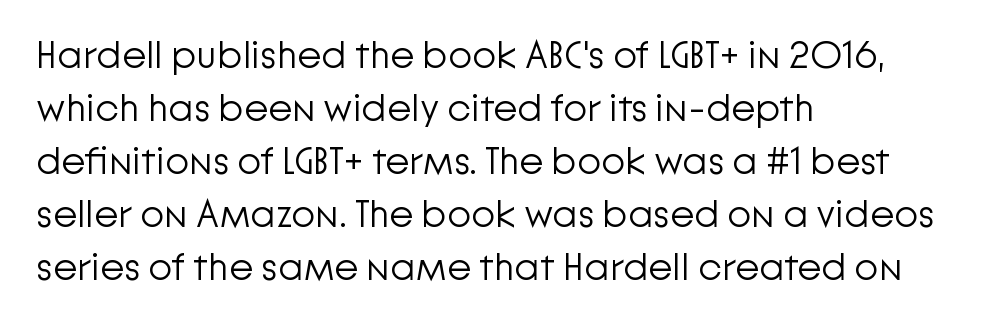
Q: Is the text bold? A: No.
Q: Is the text italic (slanted)? A: No, it is upright.
Q: Is the typeface a serif or a sans-serif typeface? A: Sans-serif.
Q: Is the text underlined? A: No.
Q: How is the paragraph aligned? A: Left-aligned.
Q: Is the spacing between letters normal or unusually wide? A: Normal.
Q: Is the spacing between lines tight, normal or loose? A: Normal.
Q: Width (condensed, normal, or wide)? A: Normal.
Q: Stroke contrast? A: Low.
Q: x-height? A: Medium.
Q: Monospaced? A: No.
